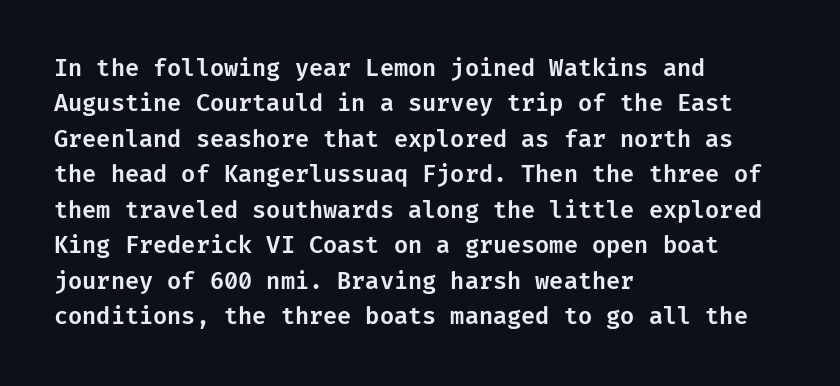
Q: Is the text italic (slanted)? A: No, it is upright.
Q: Is the text underlined? A: No.
Q: How is the paragraph aligned? A: Left-aligned.
Q: Is the spacing between letters normal or unusually wide? A: Normal.
Q: Is the spacing between lines tight, normal or loose? A: Normal.
